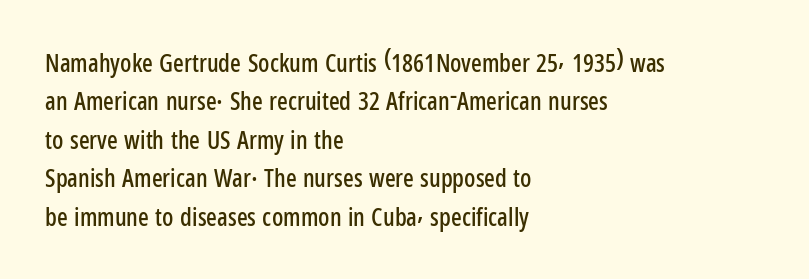
{"italic": "no", "underline": "no", "align": "left", "line_spacing": "normal", "line_spacing_ratio": 1.54, "letter_spacing": "normal", "letter_spacing_em": 0.0, "glyph_px": 25}
